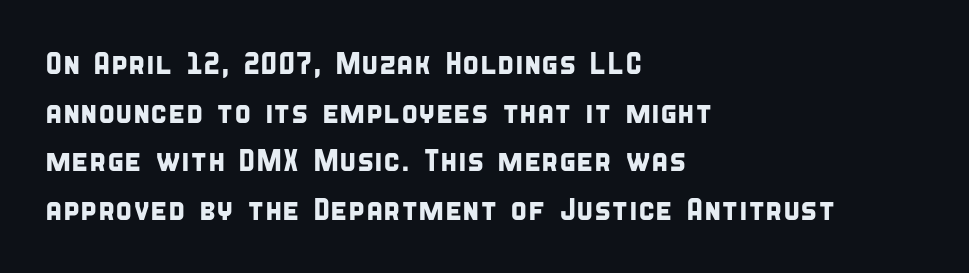
The setting favours the left margin, as ordinary paragraphs usually do. Regarding serifs, this sample does without them. Spacing verdict: proportional, widths tailored to each character. The letters sit at their default tracking, neither squeezed nor spread. Reading down the column, the eye jumps a familiar distance to each next line. The strip under each line holds only bare page.
